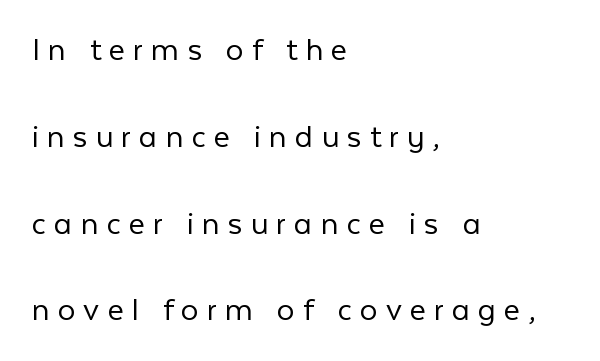
{"serif": "no", "italic": "no", "bold": "no", "weight": "light", "width": "normal", "stroke_contrast": "low", "x_height": "medium", "monospaced": "no", "underline": "no", "align": "left", "line_spacing": "loose", "line_spacing_ratio": 2.48, "letter_spacing": "wide", "letter_spacing_em": 0.23, "glyph_px": 35}
